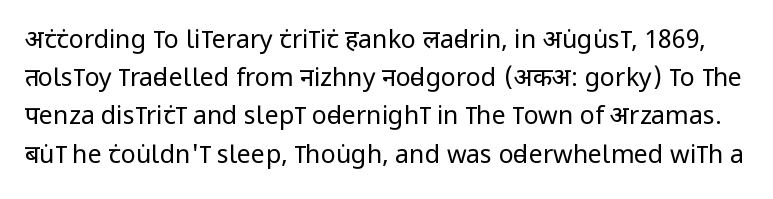
Q: Is the text bold? A: No.
Q: Is the text italic (slanted)? A: No, it is upright.
Q: Is the text underlined? A: No.
Q: Is the spacing between letters normal or unusually wide? A: Normal.
Q: Is the spacing between lines tight, normal or loose? A: Normal.
